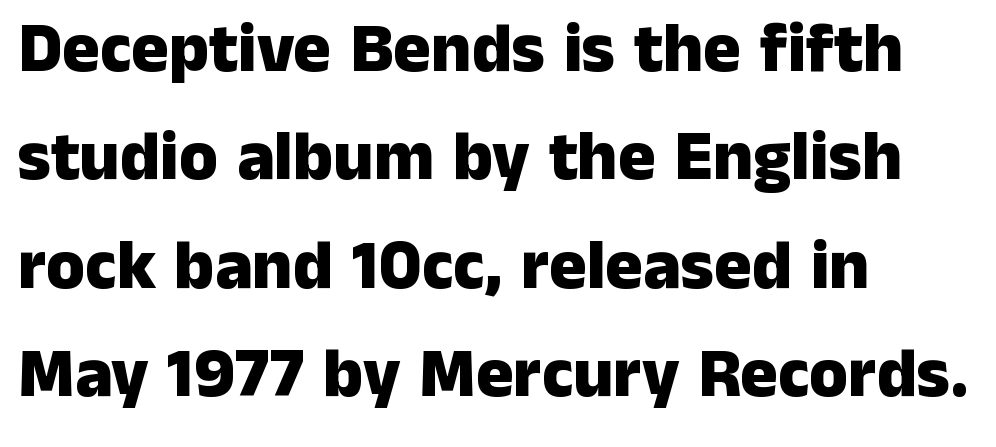
Q: Is the text bold? A: Yes.
Q: Is the text italic (slanted)? A: No, it is upright.
Q: Is the typeface a serif or a sans-serif typeface? A: Sans-serif.
Q: Is the text underlined? A: No.
Q: How is the paragraph aligned? A: Left-aligned.
Q: Is the spacing between letters normal or unusually wide? A: Normal.
Q: Is the spacing between lines tight, normal or loose? A: Normal.
Q: Width (condensed, normal, or wide)? A: Normal.
Q: Stroke contrast? A: Low.
Q: x-height? A: Medium.
Q: Monospaced? A: No.
